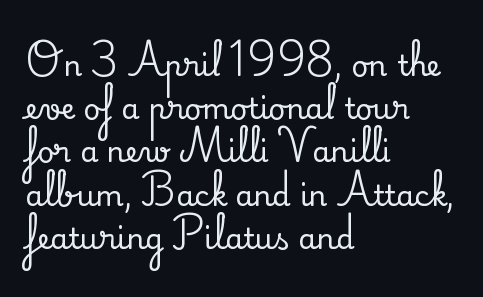
Line beginnings align vertically; line endings do not. Beneath every word, the page is bare. Is this a sans? No — the strokes have serifs. Unlike italic type, these characters show no tilt at all. Is this a fixed-width face? No — the glyphs have proportional, varying widths. What stands out about the letter spacing? Nothing — it is the standard amount.
